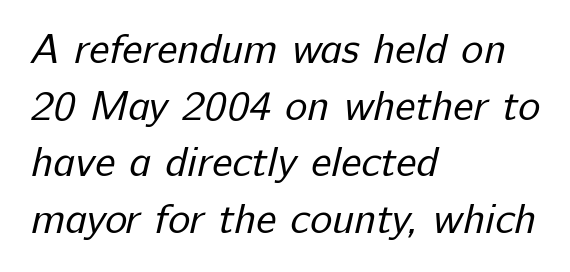
Q: Is the text bold? A: No.
Q: Is the typeface a serif or a sans-serif typeface? A: Sans-serif.
Q: Is the text underlined? A: No.
Q: How is the paragraph aligned? A: Left-aligned.
Q: Is the spacing between letters normal or unusually wide? A: Normal.
Q: Is the spacing between lines tight, normal or loose? A: Normal.
Q: Width (condensed, normal, or wide)? A: Normal.
Q: Stroke contrast? A: Low.
Q: x-height? A: Medium.
Q: Monospaced? A: No.
